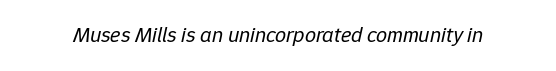
Compared with typical body copy, the letter spacing here is the same. Style check: oblique. Stems here are at most as thick as an everyday book face. Bare-footed words on every line.
